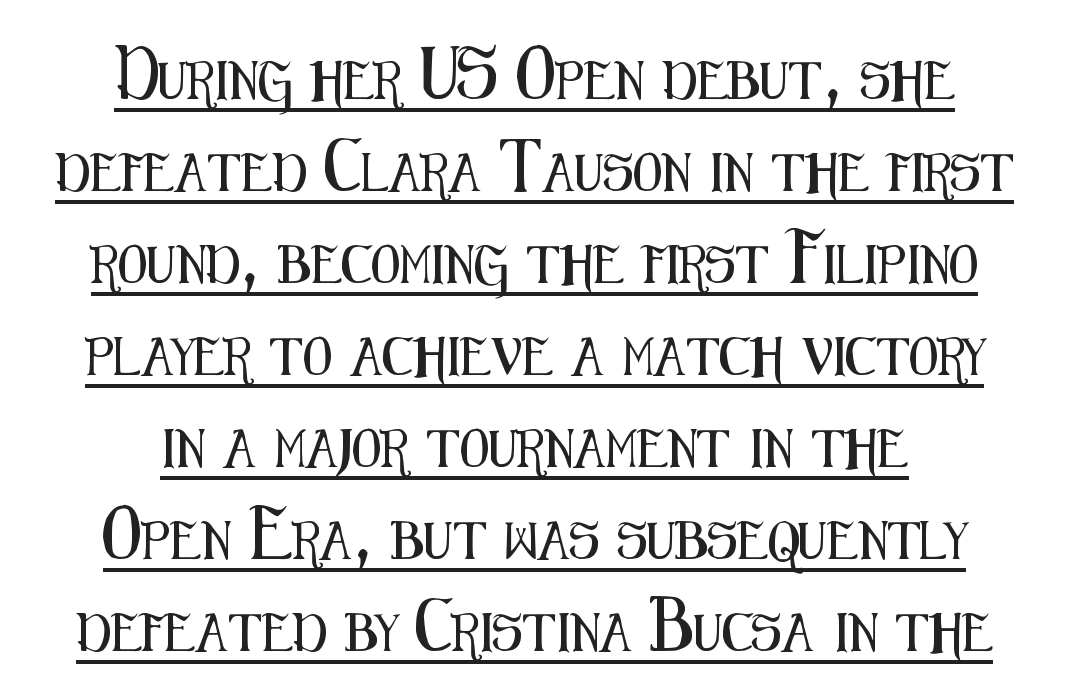
Q: Is the text italic (slanted)? A: No, it is upright.
Q: Is the text underlined? A: Yes.
Q: How is the paragraph aligned? A: Centered.
Q: Is the spacing between letters normal or unusually wide? A: Normal.
Q: Is the spacing between lines tight, normal or loose? A: Loose.
Q: Width (condensed, normal, or wide)? A: Condensed.
Q: Stroke contrast? A: Medium.
Q: x-height? A: Medium.
Q: Monospaced? A: No.
